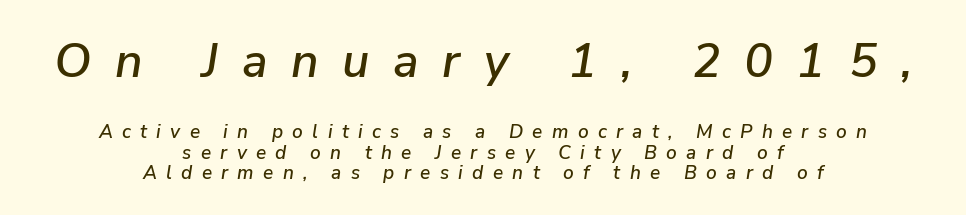
{"italic": "yes", "lean": "right", "slant_degrees": 9, "width": "normal", "stroke_contrast": "low", "x_height": "medium", "monospaced": "no", "underline": "no", "align": "center", "line_spacing": "tight", "line_spacing_ratio": 1.08, "letter_spacing": "wide", "letter_spacing_em": 0.49, "larger_block": "first", "size_ratio": 2.53, "glyph_px": 48}
